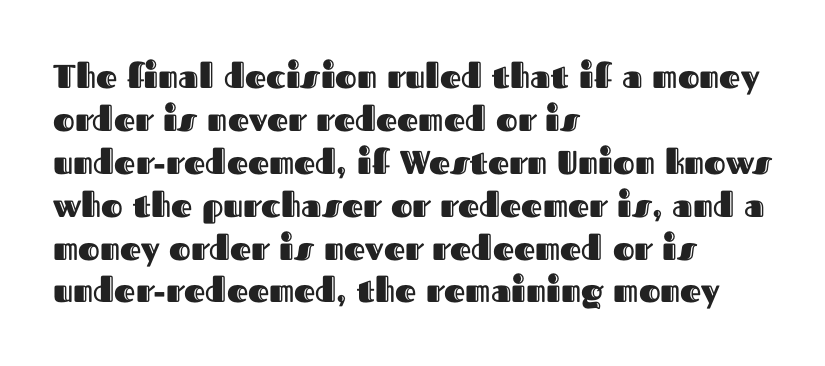
{"italic": "no", "width": "normal", "x_height": "medium", "monospaced": "no", "underline": "no", "align": "left", "line_spacing": "normal", "line_spacing_ratio": 1.3, "letter_spacing": "normal", "letter_spacing_em": 0.0, "glyph_px": 33}
